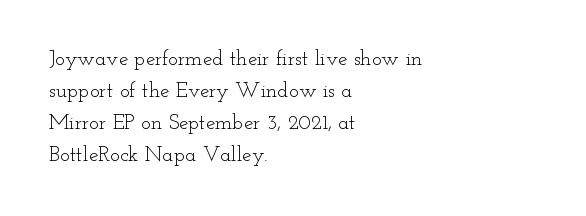
Q: Is the text bold? A: No.
Q: Is the text italic (slanted)? A: No, it is upright.
Q: Is the text underlined? A: No.
Q: How is the paragraph aligned? A: Left-aligned.
Q: Is the spacing between letters normal or unusually wide? A: Normal.
Q: Is the spacing between lines tight, normal or loose? A: Normal.
